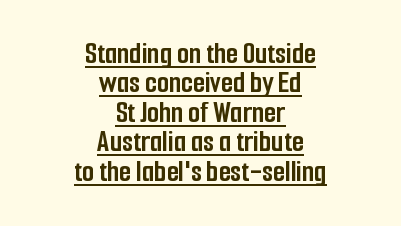
Q: Is the text bold? A: Yes.
Q: Is the text italic (slanted)? A: No, it is upright.
Q: Is the typeface a serif or a sans-serif typeface? A: Sans-serif.
Q: Is the text underlined? A: Yes.
Q: How is the paragraph aligned? A: Centered.
Q: Is the spacing between letters normal or unusually wide? A: Normal.
Q: Is the spacing between lines tight, normal or loose? A: Tight.
Q: Width (condensed, normal, or wide)? A: Condensed.
Q: Stroke contrast? A: Low.
Q: x-height? A: Medium.
Q: Monospaced? A: No.
